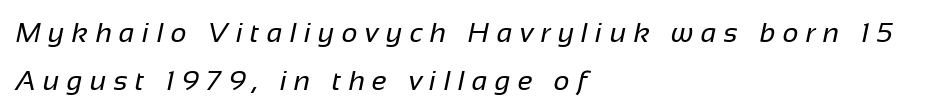
The image shows 28 px regular-weight sans-serif type; set left-aligned, line spacing 1.71x, unusually wide letter spacing (+0.26 em), not underlined; low stroke contrast and a medium x-height.
